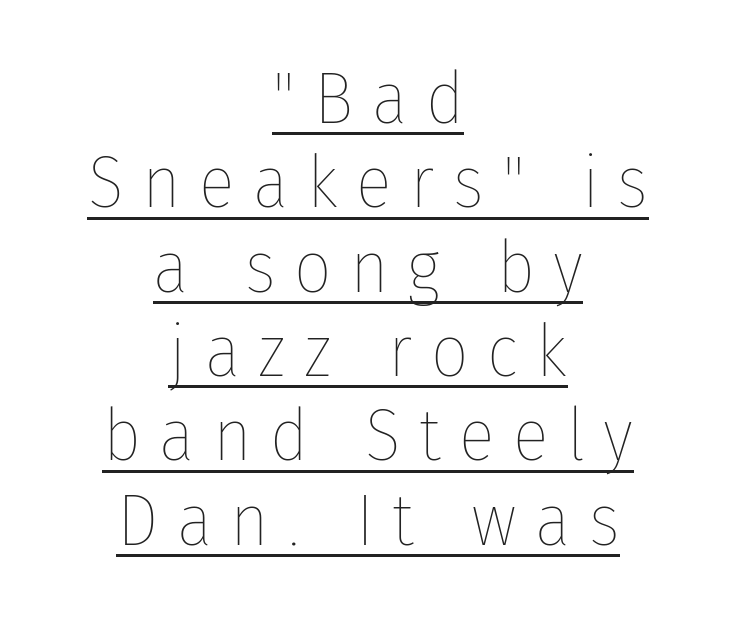
Q: Is the text bold? A: No.
Q: Is the text italic (slanted)? A: No, it is upright.
Q: Is the text underlined? A: Yes.
Q: How is the paragraph aligned? A: Centered.
Q: Is the spacing between letters normal or unusually wide? A: Unusually wide.
Q: Is the spacing between lines tight, normal or loose? A: Tight.
Q: Width (condensed, normal, or wide)? A: Condensed.
Q: Stroke contrast? A: Low.
Q: x-height? A: Medium.
Q: Monospaced? A: No.
